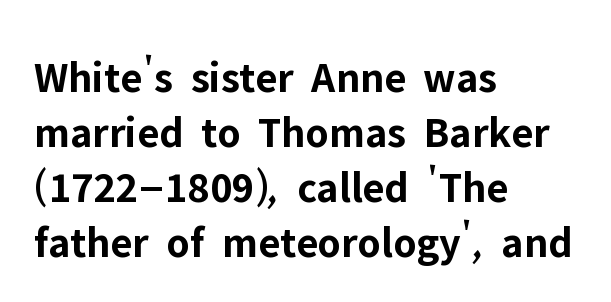
The image shows 44 px bold sans-serif type, upright; set left-aligned, normal line spacing (1.25x), normal letter spacing, not underlined; low stroke contrast and a medium x-height.
